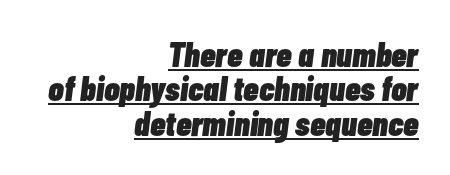
The rendering uses a bold face; every stroke is thick and dark. The letters sit at their default tracking, neither squeezed nor spread. What decoration does the sample have? An underline. The passage shown is typed in a proportional face where columns would drift. The specimen reads as italic at a glance. Quick note: interline space is minimal.
